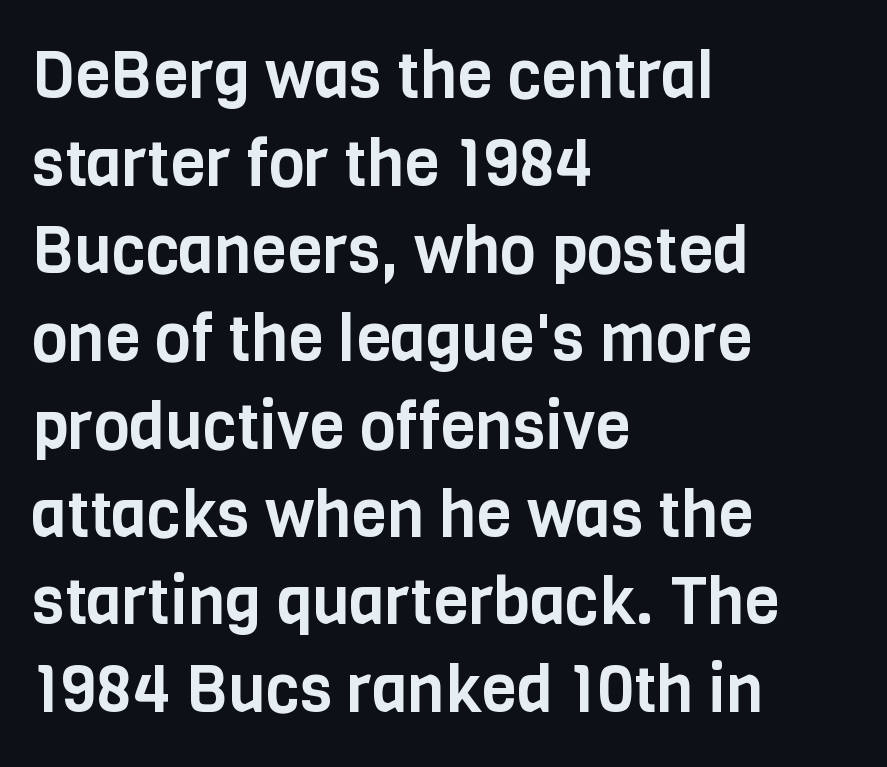
{"serif": "no", "italic": "no", "width": "condensed", "stroke_contrast": "low", "x_height": "large", "monospaced": "no", "underline": "no", "align": "left", "line_spacing": "normal", "line_spacing_ratio": 1.35, "letter_spacing": "normal", "letter_spacing_em": 0.0, "glyph_px": 65}
